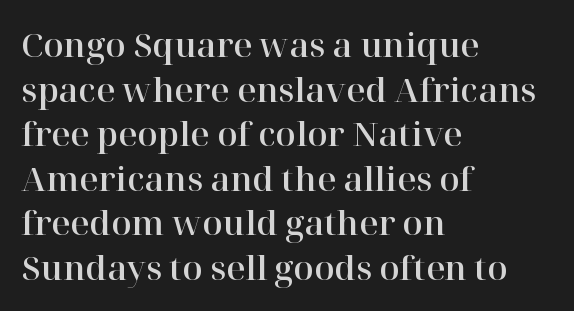
The image shows 33 px serif type, upright; set left-aligned, normal line spacing (1.35x), normal letter spacing, not underlined; high stroke contrast and a medium x-height.
